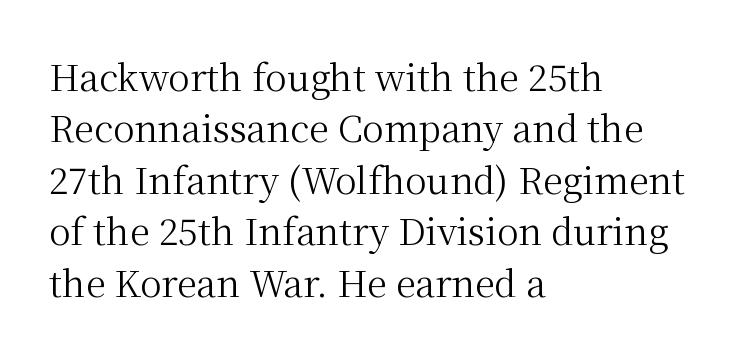
The image shows 36 px regular-weight serif type, upright; set left-aligned, normal line spacing (1.43x), normal letter spacing, not underlined; medium stroke contrast and a medium x-height.
